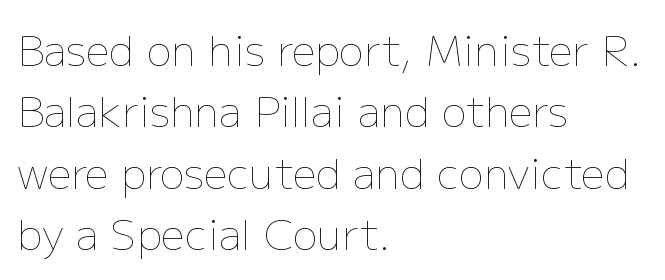
Q: Is the text bold? A: No.
Q: Is the text italic (slanted)? A: No, it is upright.
Q: Is the text underlined? A: No.
Q: How is the paragraph aligned? A: Left-aligned.
Q: Is the spacing between letters normal or unusually wide? A: Normal.
Q: Is the spacing between lines tight, normal or loose? A: Normal.
Q: Width (condensed, normal, or wide)? A: Normal.
Q: Stroke contrast? A: Low.
Q: x-height? A: Medium.
Q: Monospaced? A: No.
